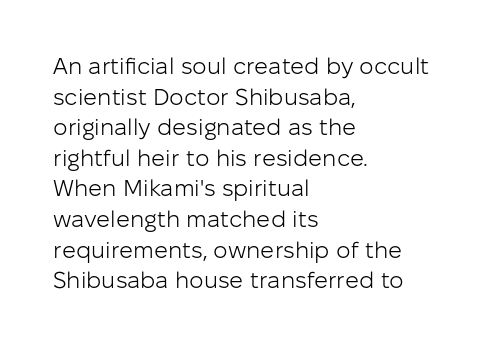
{"italic": "no", "bold": "no", "underline": "no", "align": "left", "line_spacing": "normal", "line_spacing_ratio": 1.33, "letter_spacing": "normal", "letter_spacing_em": 0.0, "glyph_px": 23}
